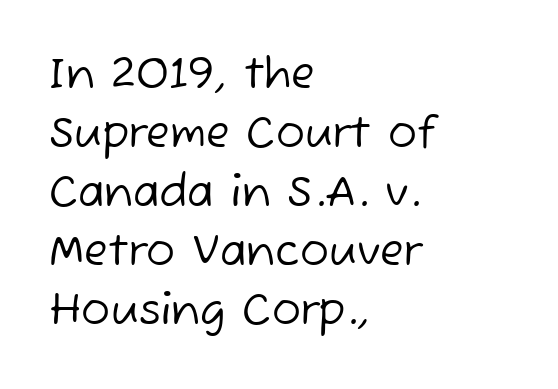
Words float on clear page, feet unadorned. The typeface chosen for these lines omits serifs. Honestly, the letter spacing is just normal — you wouldn't notice it. Weight: in the light-to-regular range. These lines are rendered in a variable-pitch font.
